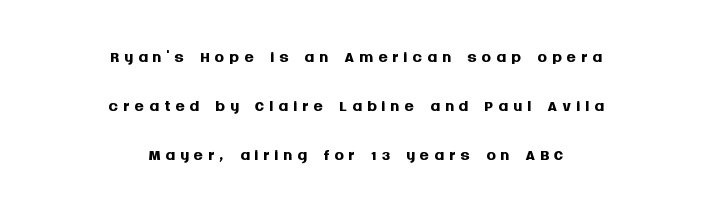
Beneath every word, the page is bare. Where is the straight margin? There isn't one; the lines are centered. The lettering holds an erect, upright posture throughout. Leading is clearly above the norm, producing a sparse column. Substantial extra tracking has been applied to these lines.
